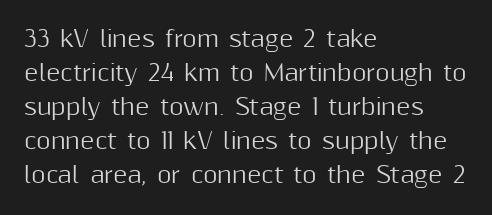
{"italic": "no", "underline": "no", "align": "left", "line_spacing": "normal", "line_spacing_ratio": 1.55, "letter_spacing": "normal", "letter_spacing_em": 0.0, "glyph_px": 22}
